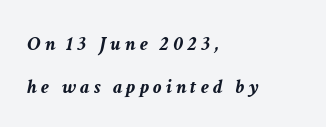
Descenders hang freely into open space. The whole block is typeset with a tilt. Leading is clearly above the norm, producing a sparse column. Short and long lines alike share a common starting point at left.
